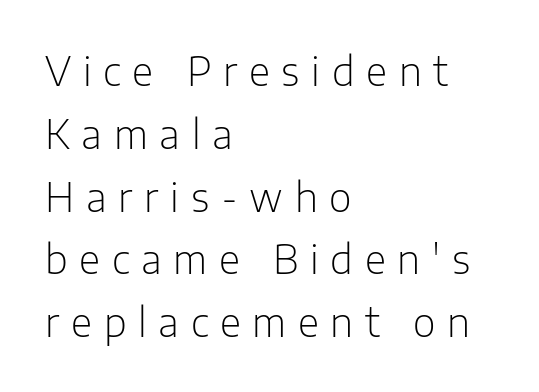
The image shows 39 px light sans-serif type, upright; set left-aligned, normal line spacing (1.61x), unusually wide letter spacing (+0.3 em), not underlined; low stroke contrast and a medium x-height.
